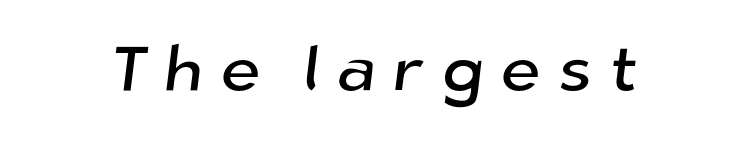
{"serif": "no", "width": "normal", "stroke_contrast": "low", "x_height": "medium", "monospaced": "no", "underline": "no", "letter_spacing": "wide", "letter_spacing_em": 0.26, "glyph_px": 64}
